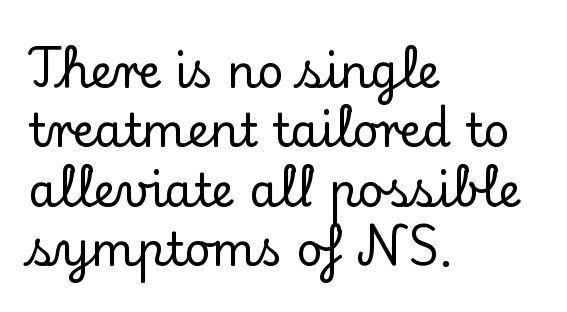
Q: Is the text italic (slanted)? A: No, it is upright.
Q: Is the typeface a serif or a sans-serif typeface? A: Serif.
Q: Is the text underlined? A: No.
Q: How is the paragraph aligned? A: Left-aligned.
Q: Is the spacing between letters normal or unusually wide? A: Normal.
Q: Is the spacing between lines tight, normal or loose? A: Normal.
Q: Width (condensed, normal, or wide)? A: Normal.
Q: Stroke contrast? A: Low.
Q: x-height? A: Small.
Q: Monospaced? A: No.
